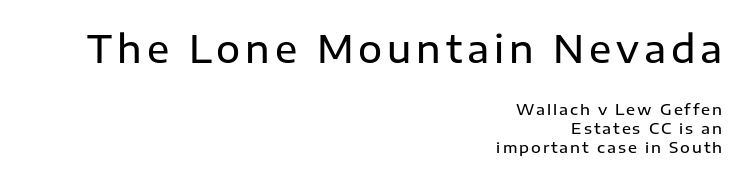
{"serif": "no", "italic": "no", "bold": "semi", "weight": "semibold", "width": "normal", "stroke_contrast": "low", "x_height": "medium", "monospaced": "no", "underline": "no", "align": "right", "line_spacing_ratio": 1.24, "larger_block": "first", "size_ratio": 2.47, "glyph_px": 37}
